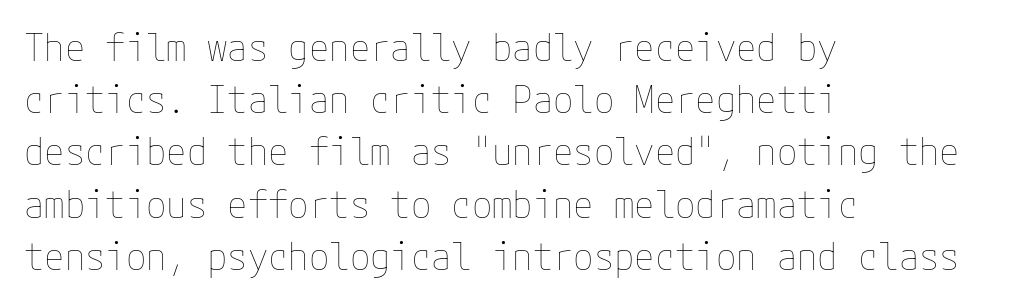
Q: Is the text bold? A: No.
Q: Is the text italic (slanted)? A: No, it is upright.
Q: Is the text underlined? A: No.
Q: How is the paragraph aligned? A: Left-aligned.
Q: Is the spacing between letters normal or unusually wide? A: Normal.
Q: Is the spacing between lines tight, normal or loose? A: Normal.
Q: Width (condensed, normal, or wide)? A: Normal.
Q: Stroke contrast? A: Low.
Q: x-height? A: Medium.
